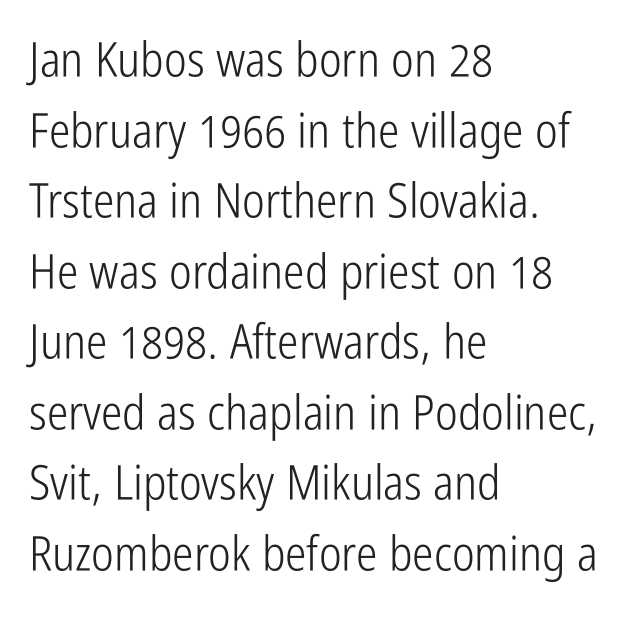
{"serif": "no", "italic": "no", "bold": "no", "weight": "light", "width": "condensed", "stroke_contrast": "low", "x_height": "medium", "monospaced": "no", "underline": "no", "align": "left", "line_spacing": "normal", "line_spacing_ratio": 1.47, "letter_spacing": "normal", "letter_spacing_em": 0.0, "glyph_px": 48}
